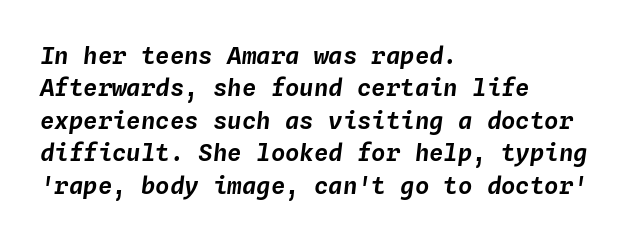
{"italic": "yes", "lean": "right", "slant_degrees": 4, "underline": "no", "align": "left", "line_spacing": "normal", "line_spacing_ratio": 1.35, "letter_spacing": "normal", "letter_spacing_em": 0.0, "glyph_px": 24}
